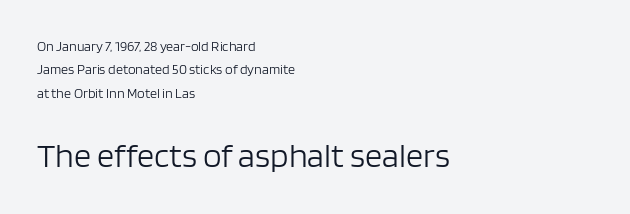
Q: Is the text bold? A: No.
Q: Is the text italic (slanted)? A: No, it is upright.
Q: Is the typeface a serif or a sans-serif typeface? A: Sans-serif.
Q: Is the text underlined? A: No.
Q: How is the paragraph aligned? A: Left-aligned.
Q: Is the spacing between letters normal or unusually wide? A: Normal.
Q: Is the spacing between lines tight, normal or loose? A: Normal.
Q: Which block of text is set in a larger size, the first (top) or the second (bottom)? A: The second (bottom) one.
Q: Width (condensed, normal, or wide)? A: Normal.
Q: Stroke contrast? A: Low.
Q: x-height? A: Large.
Q: Monospaced? A: No.
